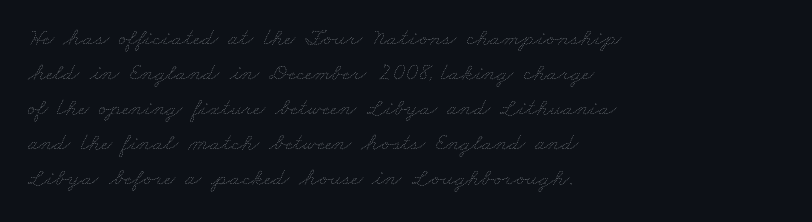
Q: Is the text bold? A: No.
Q: Is the text underlined? A: No.
Q: How is the paragraph aligned? A: Left-aligned.
Q: Is the spacing between letters normal or unusually wide? A: Normal.
Q: Is the spacing between lines tight, normal or loose? A: Normal.
